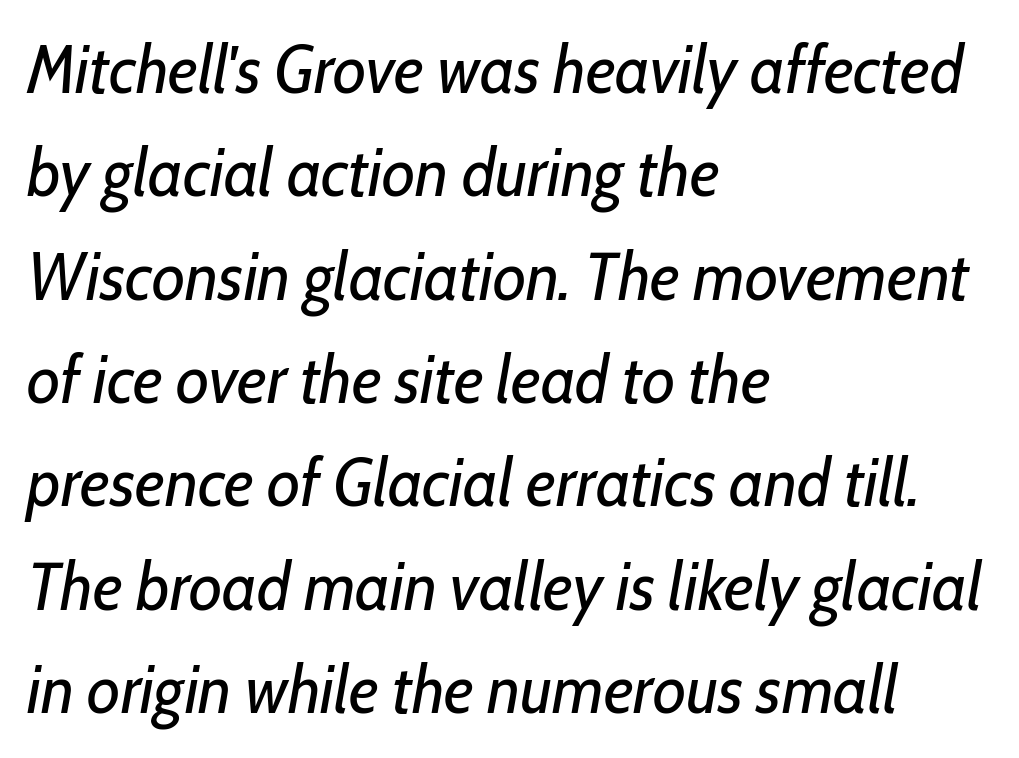
The rendering uses natural spacing where letterforms have individual widths. Designer's note — italics engaged. Inter-character spacing is left at the font's built-in metrics. Where is the straight margin? On the left. The space directly below the letters is spotless. No chunkiness to these letters — they're not bold.
